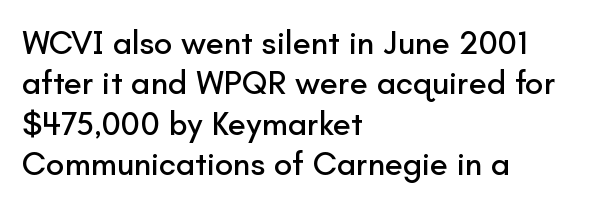
{"serif": "no", "italic": "no", "width": "normal", "stroke_contrast": "low", "x_height": "small", "monospaced": "no", "underline": "no", "align": "left", "line_spacing_ratio": 1.22, "letter_spacing": "normal", "letter_spacing_em": 0.0, "glyph_px": 33}
